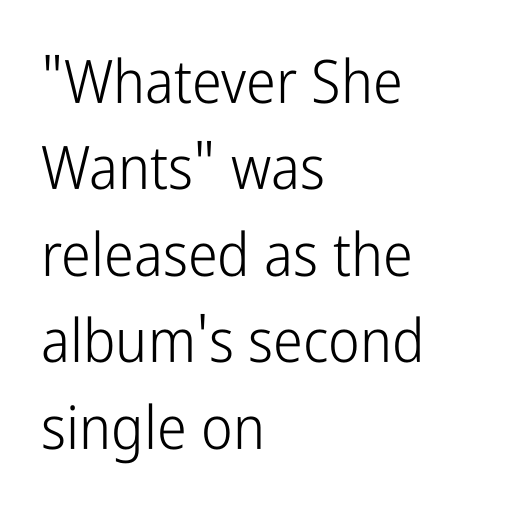
Q: Is the text bold? A: No.
Q: Is the text italic (slanted)? A: No, it is upright.
Q: Is the typeface a serif or a sans-serif typeface? A: Sans-serif.
Q: Is the text underlined? A: No.
Q: How is the paragraph aligned? A: Left-aligned.
Q: Is the spacing between letters normal or unusually wide? A: Normal.
Q: Is the spacing between lines tight, normal or loose? A: Normal.
Q: Width (condensed, normal, or wide)? A: Condensed.
Q: Stroke contrast? A: Low.
Q: x-height? A: Medium.
Q: Monospaced? A: No.
